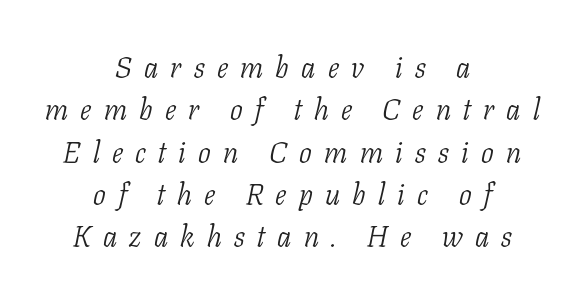
{"serif": "yes", "italic": "yes", "lean": "right", "slant_degrees": 11, "bold": "no", "weight": "light", "width": "condensed", "stroke_contrast": "low", "x_height": "medium", "monospaced": "no", "underline": "no", "align": "center", "line_spacing": "normal", "line_spacing_ratio": 1.41, "letter_spacing": "wide", "letter_spacing_em": 0.41, "glyph_px": 30}
